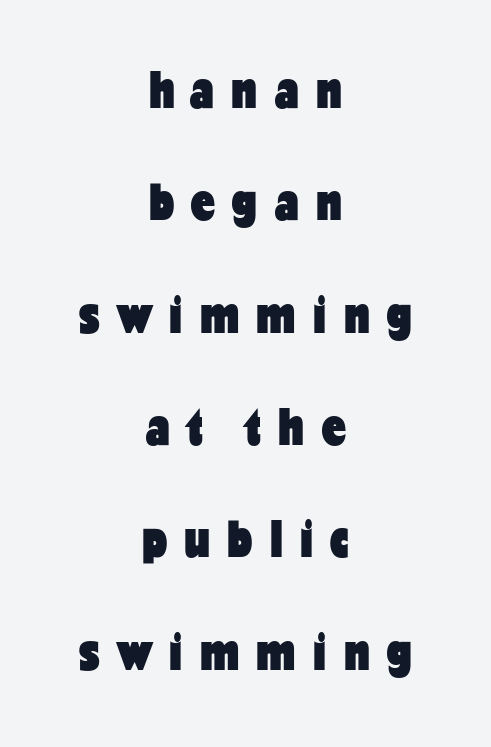
{"serif": "no", "italic": "no", "bold": "yes", "weight": "heavy", "width": "condensed", "stroke_contrast": "low", "x_height": "medium", "monospaced": "no", "underline": "no", "align": "center", "line_spacing": "loose", "line_spacing_ratio": 2.12, "letter_spacing": "wide", "letter_spacing_em": 0.33, "glyph_px": 53}
